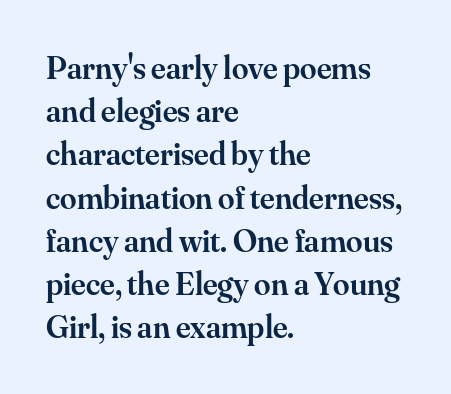
{"serif": "yes", "italic": "no", "bold": "semi", "weight": "semibold", "width": "normal", "stroke_contrast": "medium", "x_height": "small", "monospaced": "no", "underline": "no", "align": "left", "line_spacing": "normal", "line_spacing_ratio": 1.31, "letter_spacing": "normal", "letter_spacing_em": 0.0, "glyph_px": 33}
